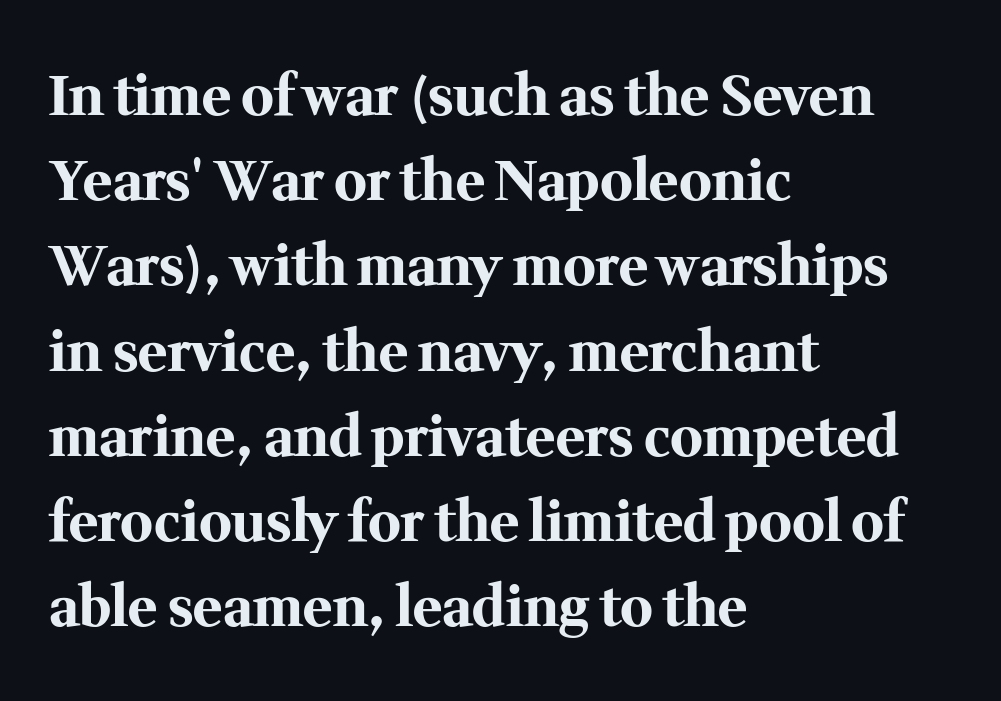
The image shows 55 px bold serif type, upright; set left-aligned, normal line spacing (1.55x), normal letter spacing, not underlined; medium stroke contrast and a medium x-height.
